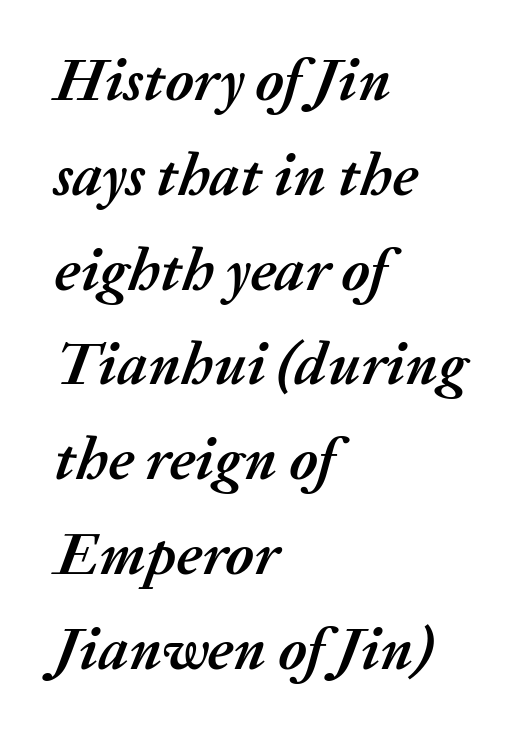
Typesetter's note: full bold, strokes at maximum text heaviness. This sample has the flowing, uneven cadence of proportional lettering. Regular leading. This rendering leaves character spacing at its baseline value. A classic flush-left, rag-right setting is used for this passage. Each row of text sits above clean, open space.
